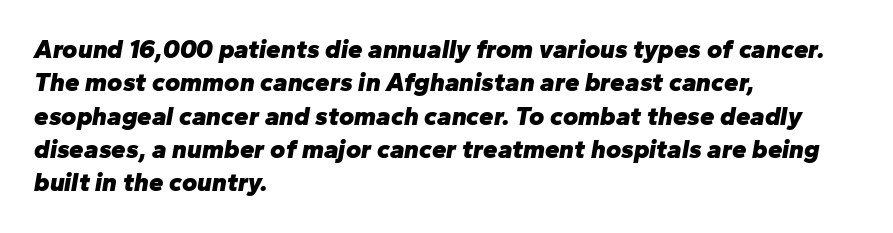
The image shows 26 px bold type, italic (leaning right); set left-aligned, normal line spacing (1.28x), normal letter spacing, not underlined.
